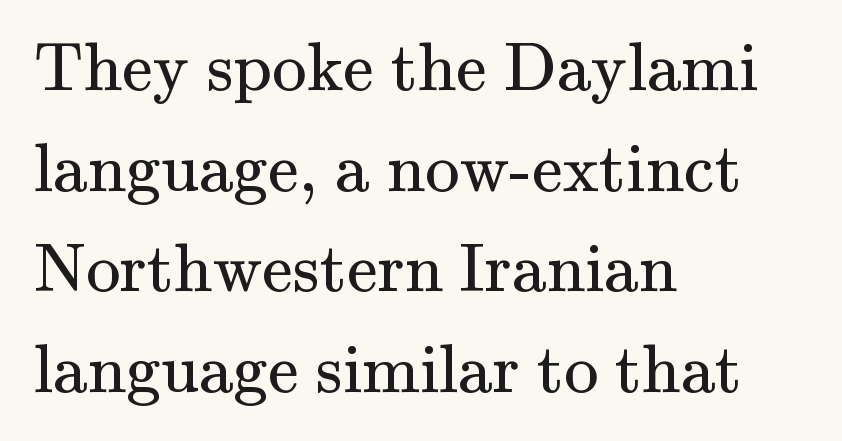
The image shows 69 px regular-weight serif type, upright; set left-aligned, normal line spacing (1.46x), normal letter spacing, not underlined; medium stroke contrast and a small x-height.
